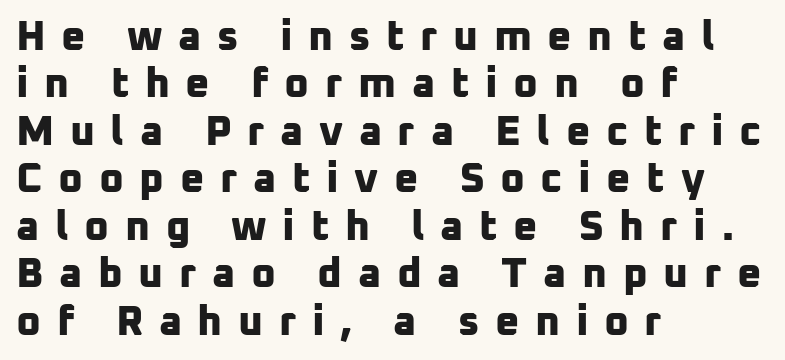
The passage shown stacks its lines with hardly any gap. Varying glyph widths throughout — classic text-font behaviour. Every row of glyphs begins at an identical x-position on the left. You could only call the tracking loose — the letters float apart.
